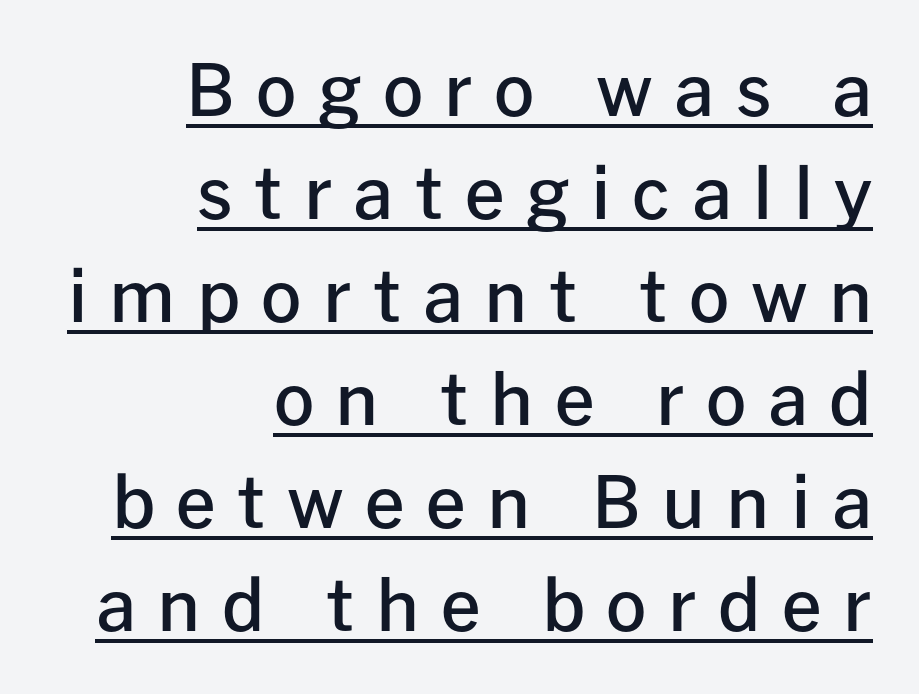
These lines are set flush right with a ragged left edge. Varying glyph widths throughout — classic text-font behaviour. Every stem runs plumb, perpendicular to the baseline. Tracking value appears strongly positive — letters spread wide. Leading: standard.
